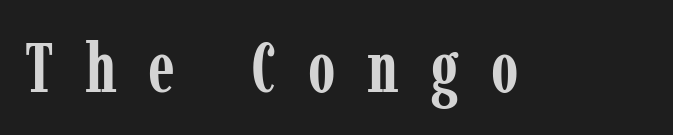
The image shows 70 px semibold, condensed serif type, upright; set unusually wide letter spacing (+0.45 em), not underlined; low stroke contrast and a medium x-height.
